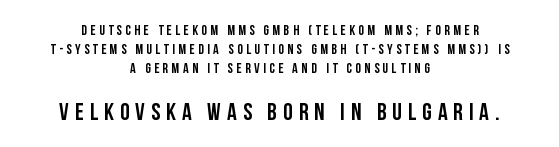
The lines sit at an ordinary, default distance from one another. There is plenty of visible air inserted between adjacent glyphs. In this sample the second text group is rendered at the bigger scale. In CSS terms this would be text-align: center.
